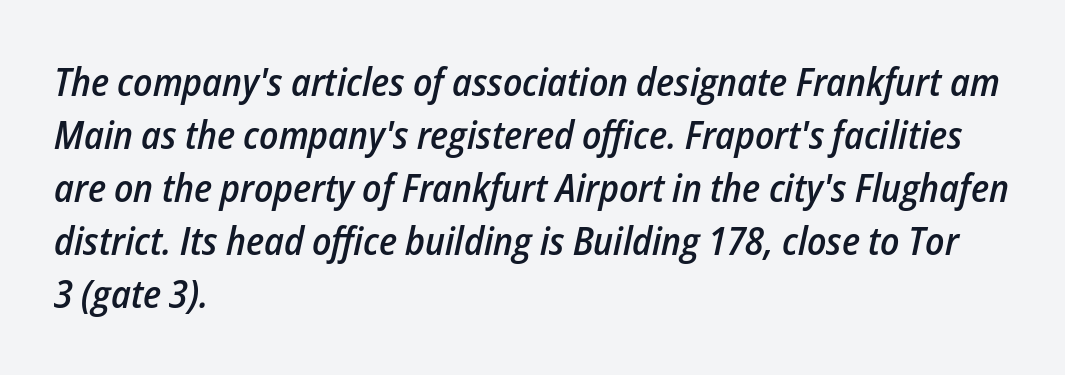
A semibold gives these letters moderate extra thickness, short of bold. Regular leading. The zone under the glyphs is completely vacant. Short and long lines alike share a common starting point at left.
